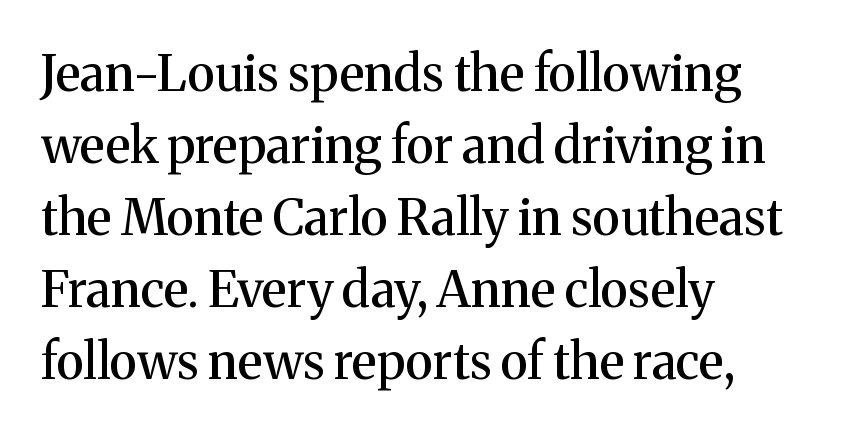
The image shows 50 px serif type, upright; set left-aligned, normal line spacing (1.44x), normal letter spacing, not underlined; medium stroke contrast and a medium x-height.
